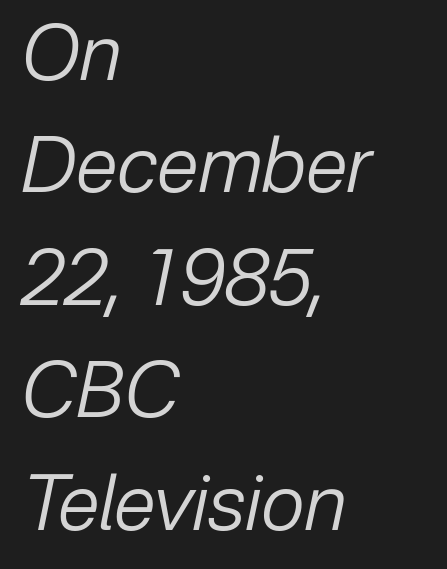
The image shows 76 px regular-weight type, italic (leaning right); set left-aligned, normal line spacing (1.48x), normal letter spacing, not underlined; low stroke contrast and a medium x-height.
